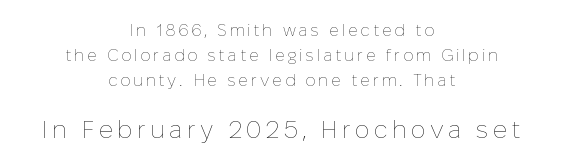
The image shows 25 px text type, upright; set centered, normal line spacing (1.47x), not underlined; the second (bottom) block is 1.47x larger.
